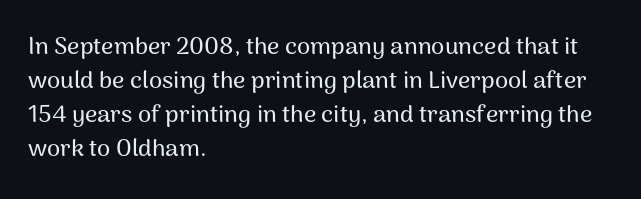
Q: Is the text italic (slanted)? A: No, it is upright.
Q: Is the text underlined? A: No.
Q: How is the paragraph aligned? A: Left-aligned.
Q: Is the spacing between letters normal or unusually wide? A: Normal.
Q: Is the spacing between lines tight, normal or loose? A: Normal.
